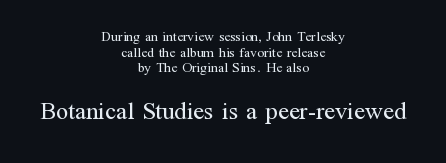
Q: Is the text bold? A: No.
Q: Is the text italic (slanted)? A: No, it is upright.
Q: Is the text underlined? A: No.
Q: How is the paragraph aligned? A: Centered.
Q: Is the spacing between letters normal or unusually wide? A: Normal.
Q: Is the spacing between lines tight, normal or loose? A: Tight.
Q: Which block of text is set in a larger size, the first (top) or the second (bottom)? A: The second (bottom) one.
